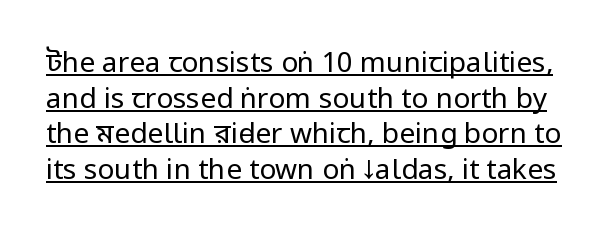
{"serif": "no", "italic": "no", "bold": "no", "weight": "regular", "width": "condensed", "stroke_contrast": "low", "underline": "yes", "line_spacing": "normal", "line_spacing_ratio": 1.27, "letter_spacing": "normal", "letter_spacing_em": 0.0, "glyph_px": 28}
